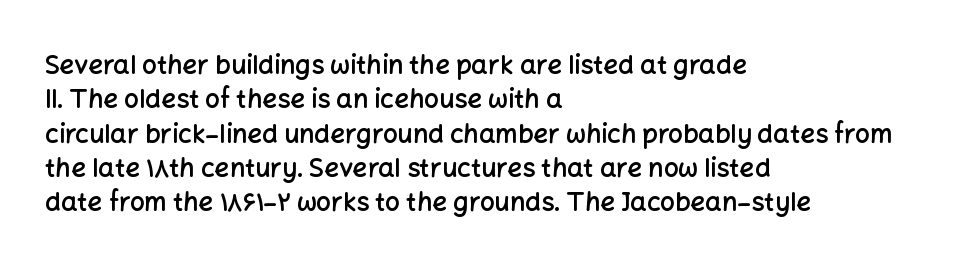
The image shows 26 px text type, upright; set left-aligned, normal line spacing (1.32x), normal letter spacing, not underlined.
